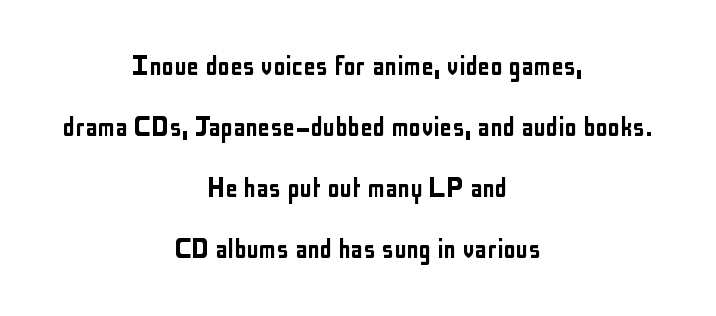
Q: Is the text italic (slanted)? A: No, it is upright.
Q: Is the typeface a serif or a sans-serif typeface? A: Sans-serif.
Q: Is the text underlined? A: No.
Q: How is the paragraph aligned? A: Centered.
Q: Is the spacing between letters normal or unusually wide? A: Normal.
Q: Is the spacing between lines tight, normal or loose? A: Loose.
Q: Width (condensed, normal, or wide)? A: Condensed.
Q: Stroke contrast? A: Low.
Q: x-height? A: Medium.
Q: Monospaced? A: No.
